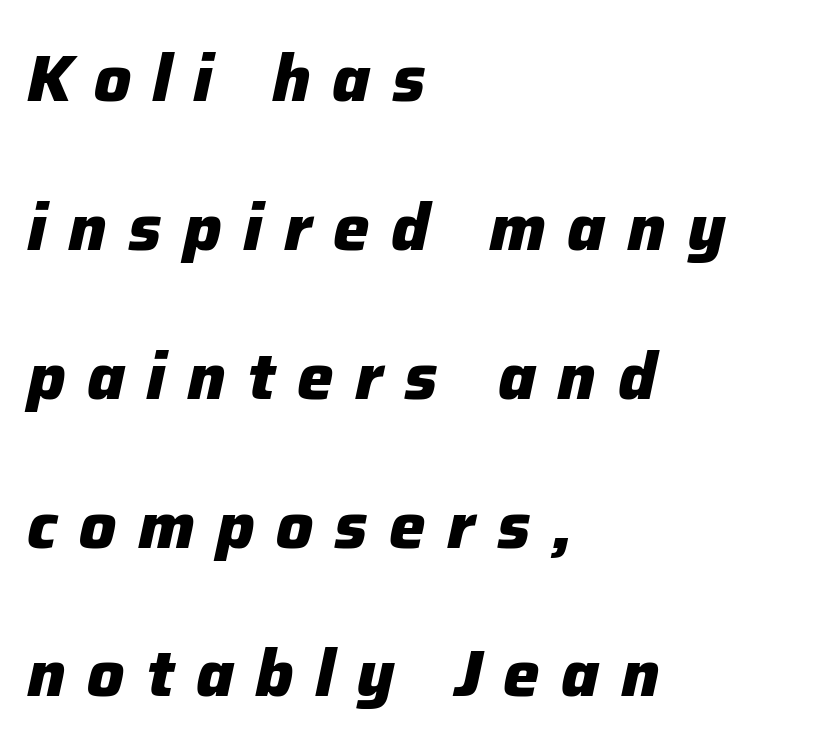
Does the weight exceed regular? Yes, all the way to bold. Horizontal bands of white between lines are thick stripes. Underline: absent. Compared with ordinary roman type, these characters are visibly tilted.
